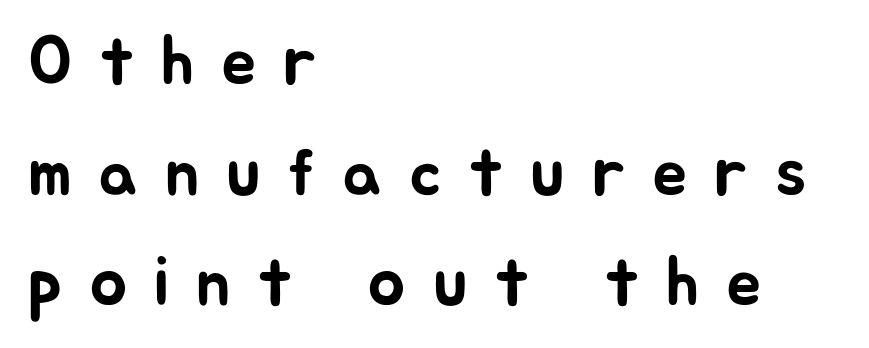
{"serif": "no", "italic": "no", "width": "normal", "stroke_contrast": "low", "x_height": "medium", "monospaced": "no", "underline": "no", "align": "left", "line_spacing": "normal", "line_spacing_ratio": 1.58, "letter_spacing": "wide", "letter_spacing_em": 0.38, "glyph_px": 70}
